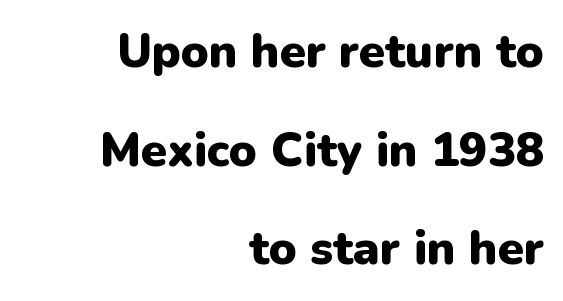
Q: Is the text bold? A: Yes.
Q: Is the text italic (slanted)? A: No, it is upright.
Q: Is the typeface a serif or a sans-serif typeface? A: Sans-serif.
Q: Is the text underlined? A: No.
Q: How is the paragraph aligned? A: Right-aligned.
Q: Is the spacing between letters normal or unusually wide? A: Normal.
Q: Is the spacing between lines tight, normal or loose? A: Loose.
Q: Width (condensed, normal, or wide)? A: Normal.
Q: Stroke contrast? A: Low.
Q: x-height? A: Medium.
Q: Monospaced? A: No.
